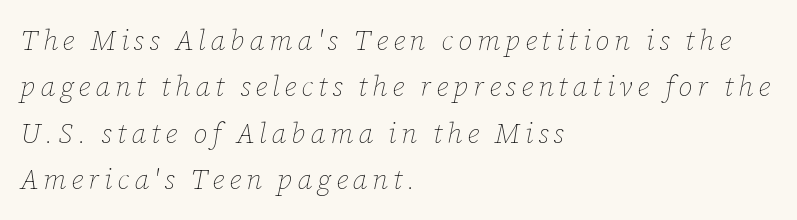
Q: Is the text bold? A: No.
Q: Is the text italic (slanted)? A: Yes, it leans right by about 12 degrees.
Q: Is the text underlined? A: No.
Q: How is the paragraph aligned? A: Left-aligned.
Q: Is the spacing between lines tight, normal or loose? A: Normal.
Q: Width (condensed, normal, or wide)? A: Normal.
Q: Stroke contrast? A: Low.
Q: x-height? A: Medium.
Q: Monospaced? A: No.
